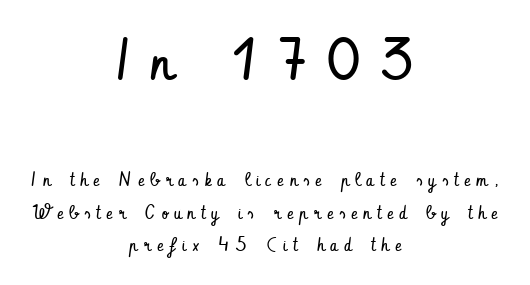
{"serif": "no", "italic": "no", "bold": "no", "weight": "regular", "width": "condensed", "stroke_contrast": "low", "x_height": "small", "monospaced": "no", "underline": "no", "align": "center", "line_spacing": "normal", "line_spacing_ratio": 1.7, "letter_spacing": "wide", "letter_spacing_em": 0.32, "larger_block": "first", "size_ratio": 3.0, "glyph_px": 57}
